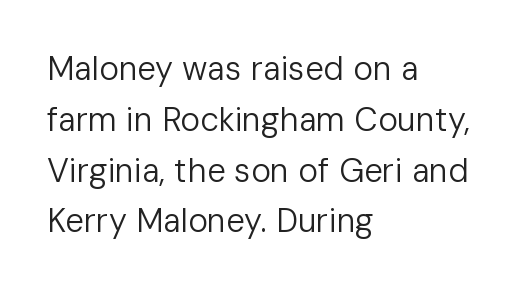
{"serif": "no", "italic": "no", "bold": "no", "weight": "regular", "width": "normal", "stroke_contrast": "low", "x_height": "medium", "monospaced": "no", "underline": "no", "align": "left", "line_spacing": "normal", "line_spacing_ratio": 1.54, "letter_spacing": "normal", "letter_spacing_em": 0.0, "glyph_px": 33}
